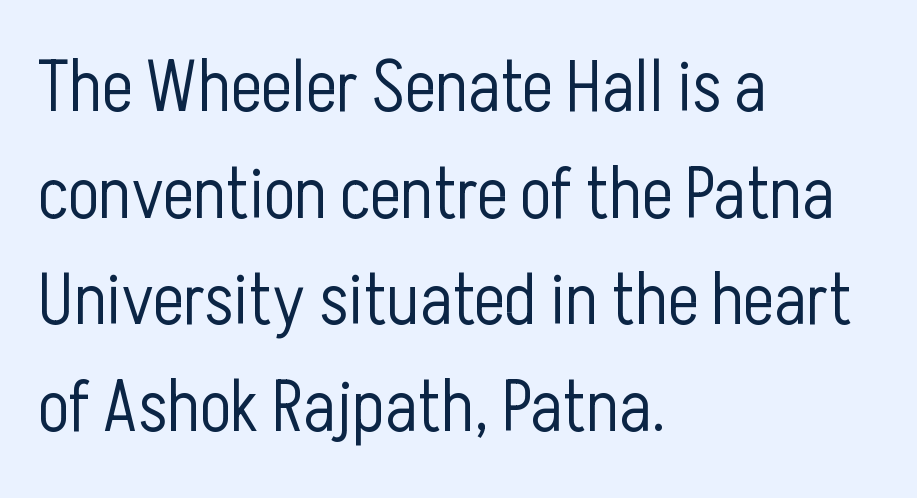
The image shows 73 px light, condensed sans-serif type, upright; set left-aligned, normal line spacing (1.46x), normal letter spacing, not underlined; low stroke contrast and a medium x-height.
